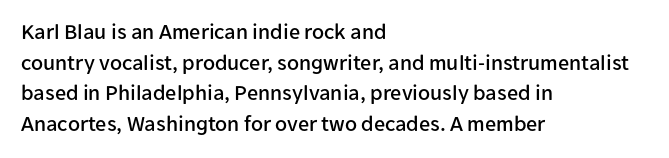
{"italic": "no", "underline": "no", "align": "left", "line_spacing": "normal", "line_spacing_ratio": 1.39, "letter_spacing": "normal", "letter_spacing_em": 0.0, "glyph_px": 22}
